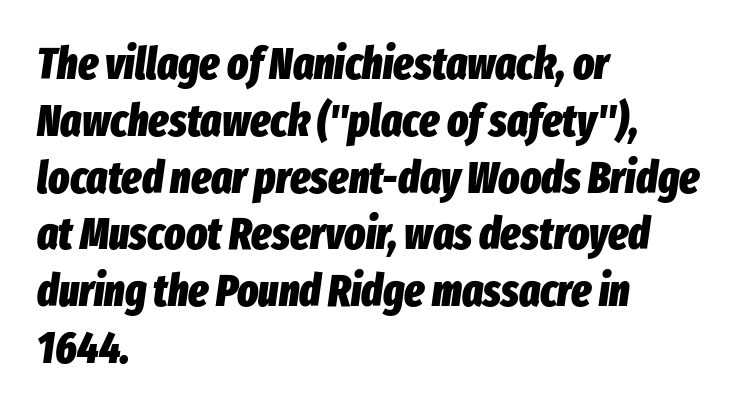
Horizontally, the lines are justified to the leading edge only. Rule under the text: the space is simply empty. The leading is moderate, giving the passage an even texture. The face used here has the dense, thick strokes of a bold. The rendering uses natural spacing where letterforms have individual widths.
